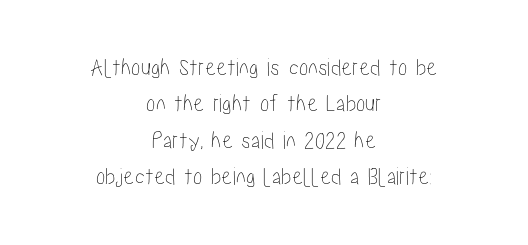
{"italic": "no", "underline": "no", "align": "center", "line_spacing": "normal", "line_spacing_ratio": 1.46, "letter_spacing": "normal", "letter_spacing_em": 0.0, "glyph_px": 25}
